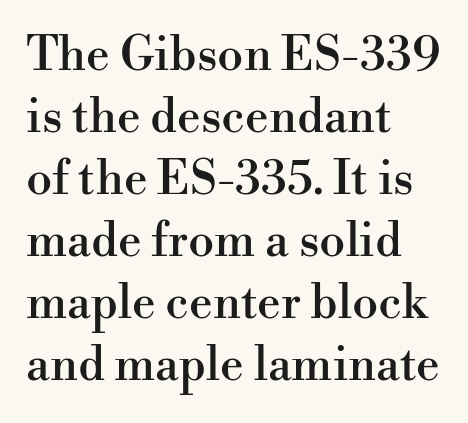
Examine the stroke ends and you'll spot serifs. Look at the tracking — it's just the regular setting, nothing added. The words here are not underlined. Is this a fixed-width face? No — the glyphs have proportional, varying widths. This sample uses an upright cut, with every glyph sitting square on the baseline.
